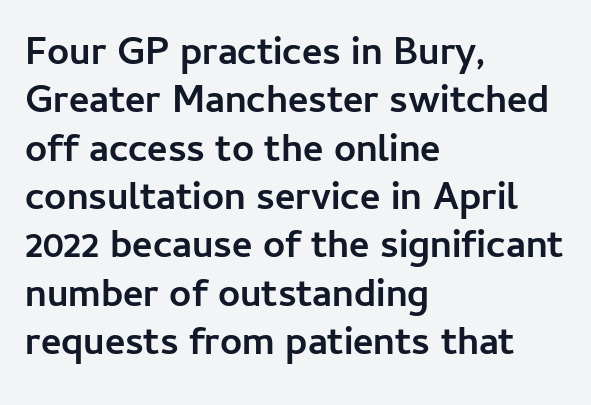
The image shows 39 px semibold sans-serif type, upright; set left-aligned, line spacing 1.24x, normal letter spacing, not underlined; low stroke contrast and a medium x-height.
